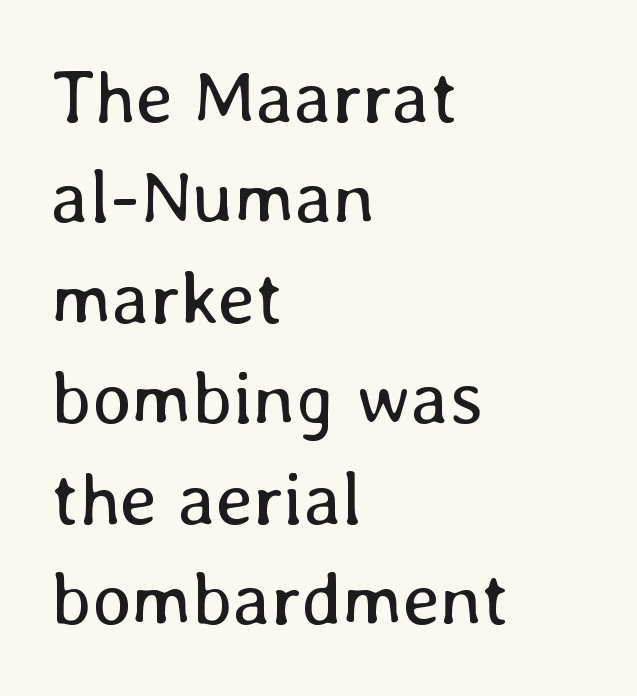
The image shows 75 px regular-weight type, upright; set left-aligned, normal line spacing (1.34x), normal letter spacing, not underlined; low stroke contrast and a medium x-height.
